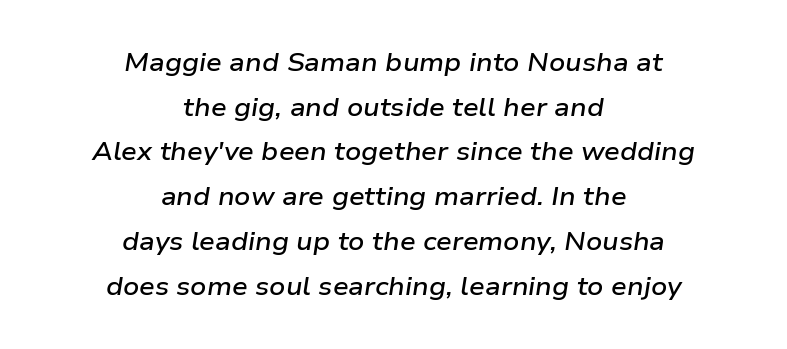
The image shows 25 px text type, italic (leaning right); set centered, line spacing 1.79x, normal letter spacing, not underlined.
